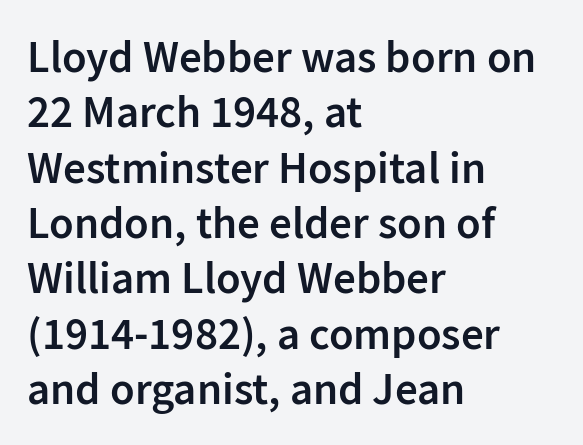
This sample has the flowing, uneven cadence of proportional lettering. These lines stack with their left ends in a neat column. Emphasis by weight is partial: semibold. Has an underline been added? It has not.
